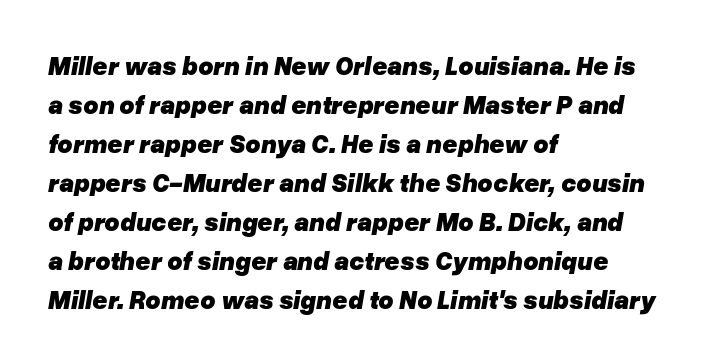
{"italic": "yes", "lean": "right", "slant_degrees": 10, "bold": "yes", "underline": "no", "align": "left", "line_spacing": "normal", "line_spacing_ratio": 1.5, "letter_spacing": "normal", "letter_spacing_em": 0.0, "glyph_px": 26}
